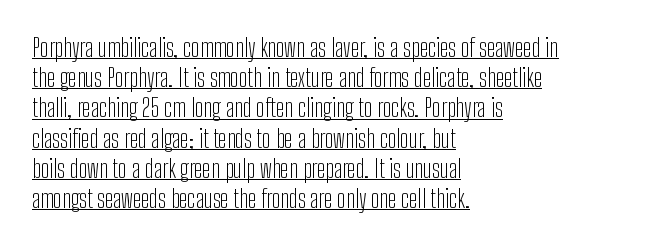
The image shows 25 px text type, upright; set left-aligned, line spacing 1.21x, normal letter spacing, underlined.
